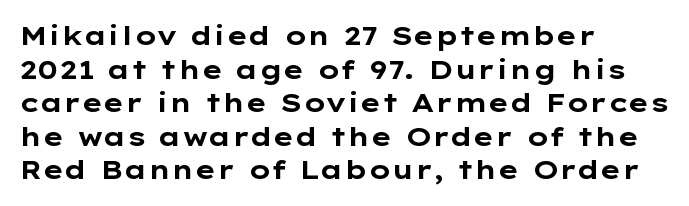
Regarding leading, the lines here are spaced in the standard way. Nothing unusual about the tracking: characters are spaced as the font intends. Clear beneath every line of the passage. The compositor pushed each line to the left boundary. Ascenders rise straight up at ninety degrees. The font is running at its bold setting.
